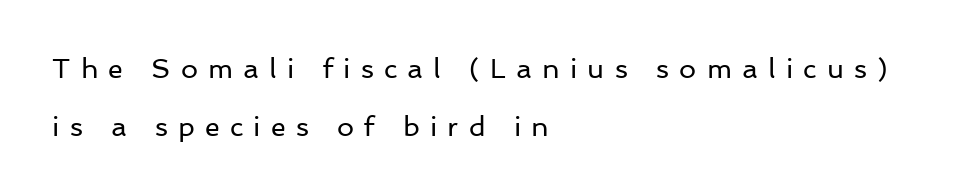
The image shows 27 px text type, upright; set left-aligned, loose line spacing (2.13x), unusually wide letter spacing (+0.38 em), not underlined.
